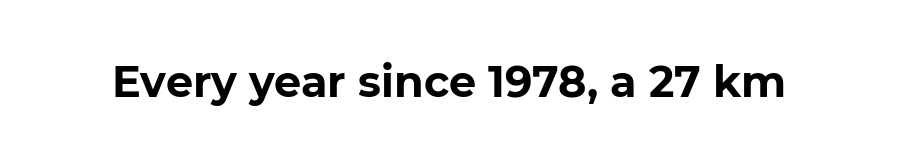
Q: Is the text bold? A: Yes.
Q: Is the text italic (slanted)? A: No, it is upright.
Q: Is the typeface a serif or a sans-serif typeface? A: Sans-serif.
Q: Is the text underlined? A: No.
Q: Is the spacing between letters normal or unusually wide? A: Normal.
Q: Width (condensed, normal, or wide)? A: Normal.
Q: Stroke contrast? A: Low.
Q: x-height? A: Medium.
Q: Monospaced? A: No.
